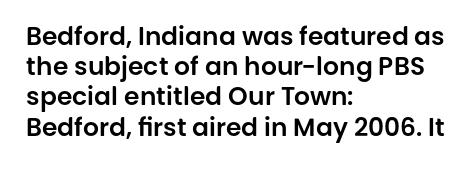
The image shows 25 px text type, upright; set left-aligned, line spacing 1.21x, normal letter spacing, not underlined.
